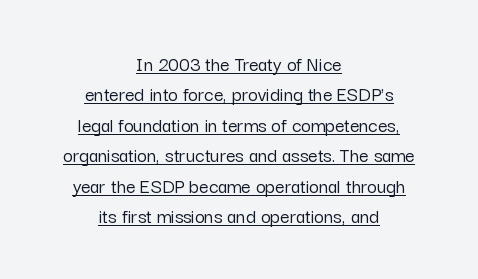
Q: Is the text italic (slanted)? A: No, it is upright.
Q: Is the text underlined? A: Yes.
Q: How is the paragraph aligned? A: Centered.
Q: Is the spacing between letters normal or unusually wide? A: Normal.
Q: Is the spacing between lines tight, normal or loose? A: Normal.
